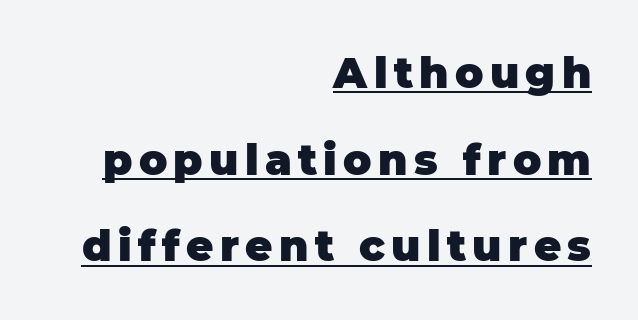
Heft: maximum for text — a bold. This sample is right-justified, so line beginnings fall wherever the words allow. The designer dialed line spacing up above the default. Italic? Not at all — the glyphs are vertical. Spacing verdict: proportional, widths tailored to each character. A sans-serif font was chosen for this passage.
